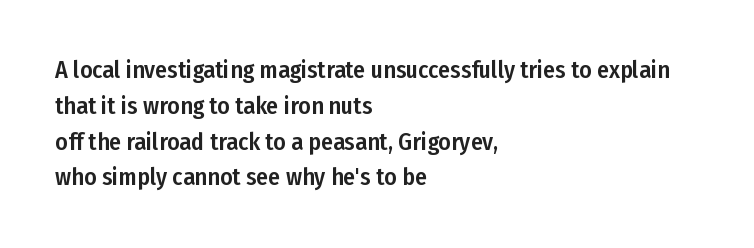
The image shows 24 px text type, upright; set left-aligned, normal line spacing (1.49x), normal letter spacing, not underlined.
